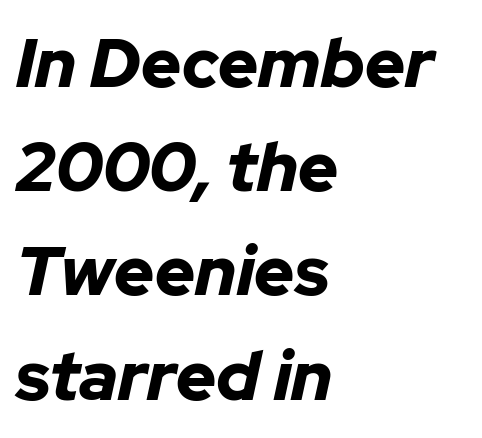
The image shows 69 px bold type, italic (leaning right); set left-aligned, normal line spacing (1.51x), normal letter spacing, not underlined; low stroke contrast and a medium x-height.
